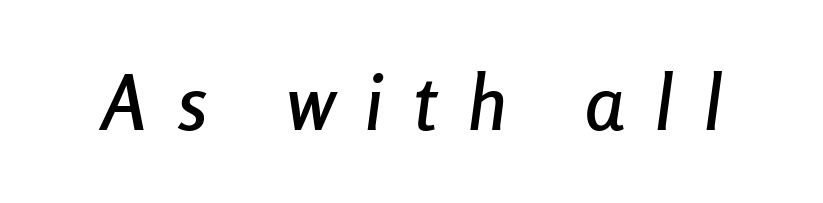
{"italic": "yes", "lean": "right", "slant_degrees": 8, "width": "condensed", "stroke_contrast": "low", "x_height": "medium", "monospaced": "no", "underline": "no", "letter_spacing": "wide", "letter_spacing_em": 0.4, "glyph_px": 77}
